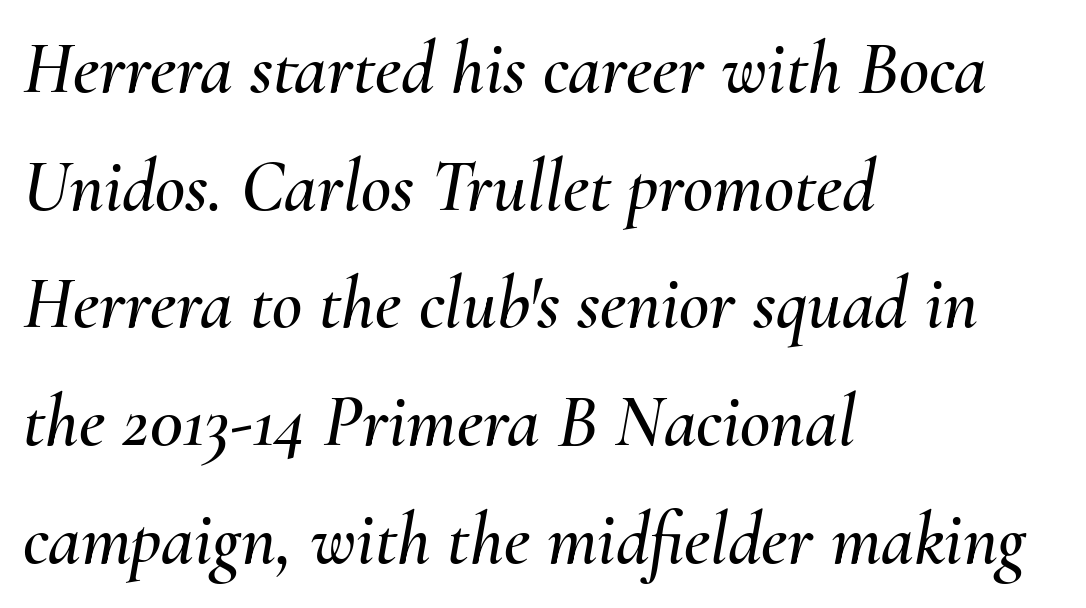
The image shows 74 px text type, italic (leaning right); set left-aligned, normal line spacing (1.59x), normal letter spacing, not underlined; medium stroke contrast and a small x-height.
